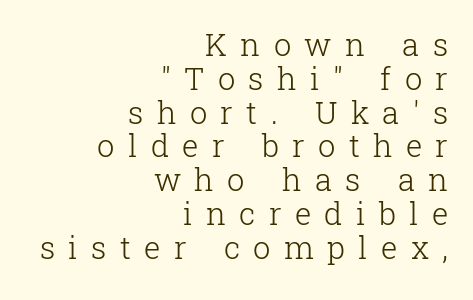
{"serif": "yes", "italic": "no", "bold": "no", "weight": "light", "width": "normal", "stroke_contrast": "low", "x_height": "medium", "monospaced": "no", "underline": "no", "align": "right", "line_spacing": "tight", "line_spacing_ratio": 1.09, "letter_spacing": "wide", "letter_spacing_em": 0.43, "glyph_px": 31}
